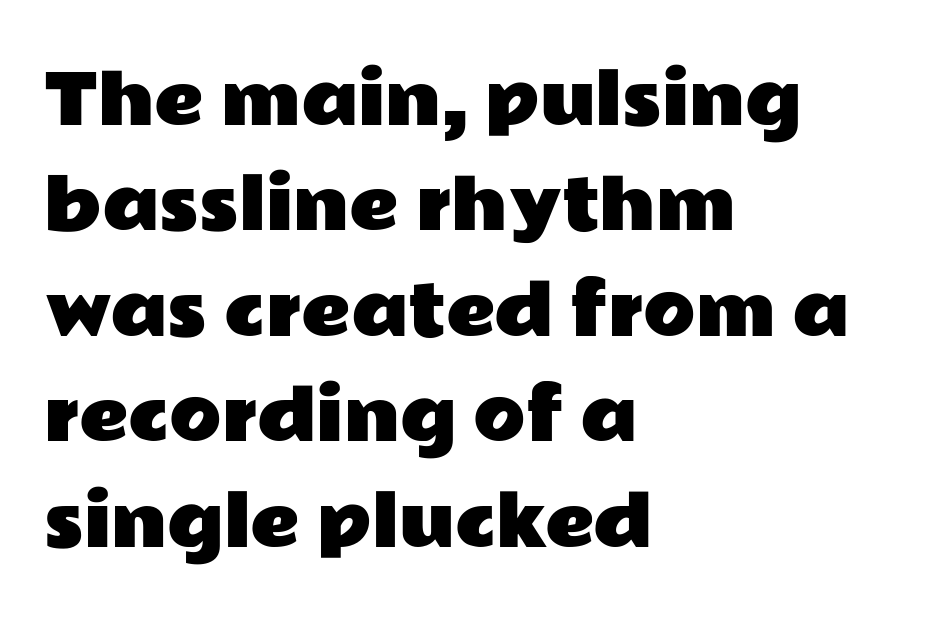
The image shows 68 px wide sans-serif type, upright; set left-aligned, normal line spacing (1.55x), normal letter spacing, not underlined; low stroke contrast and a medium x-height.
